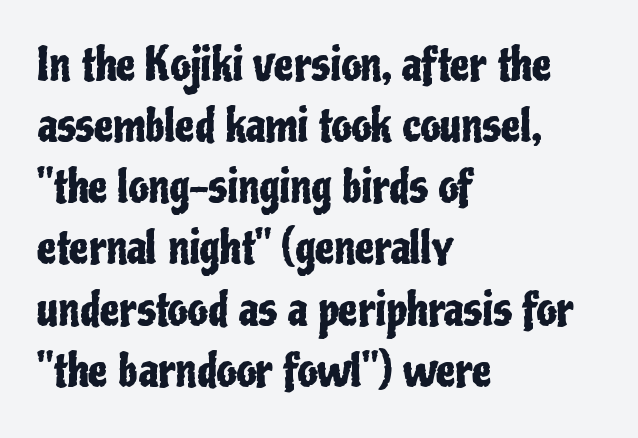
Q: Is the text italic (slanted)? A: No, it is upright.
Q: Is the typeface a serif or a sans-serif typeface? A: Sans-serif.
Q: Is the text underlined? A: No.
Q: How is the paragraph aligned? A: Left-aligned.
Q: Is the spacing between letters normal or unusually wide? A: Normal.
Q: Is the spacing between lines tight, normal or loose? A: Normal.
Q: Width (condensed, normal, or wide)? A: Condensed.
Q: Stroke contrast? A: Low.
Q: x-height? A: Medium.
Q: Monospaced? A: No.
